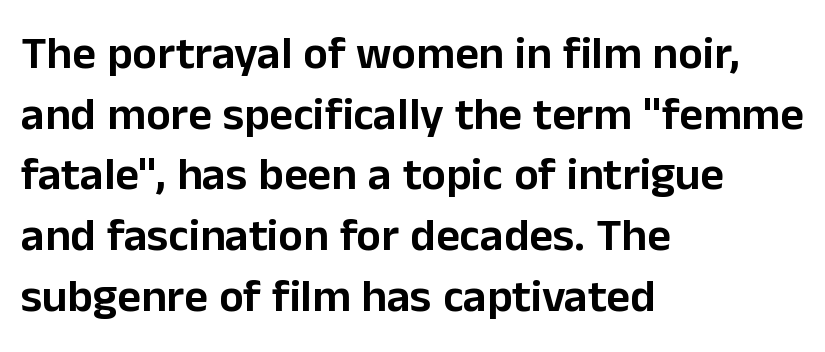
In terms of letterspacing, this is plain default setting. Horizontal bands of white between lines are of average thickness. This sample has the flowing, uneven cadence of proportional lettering. Glance below the letters and you will spot only blank space.
